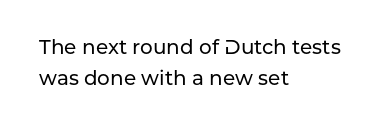
Posture: upright roman. Where is the straight margin? On the left. The passage shown stacks its lines at a standard gap. The passage shown is not underscored anywhere. The tracking reads as untouched default to a designer's eye.
